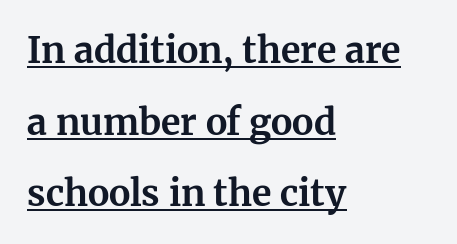
Q: Is the text bold? A: Yes.
Q: Is the text italic (slanted)? A: No, it is upright.
Q: Is the typeface a serif or a sans-serif typeface? A: Serif.
Q: Is the text underlined? A: Yes.
Q: How is the paragraph aligned? A: Left-aligned.
Q: Is the spacing between letters normal or unusually wide? A: Normal.
Q: Is the spacing between lines tight, normal or loose? A: Loose.
Q: Width (condensed, normal, or wide)? A: Normal.
Q: Stroke contrast? A: Medium.
Q: x-height? A: Medium.
Q: Monospaced? A: No.
